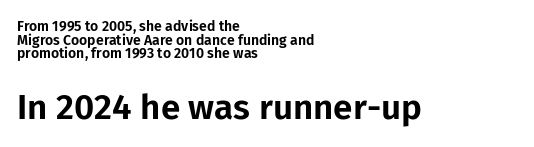
{"serif": "no", "italic": "no", "width": "normal", "stroke_contrast": "low", "x_height": "medium", "monospaced": "no", "underline": "no", "align": "left", "line_spacing": "tight", "line_spacing_ratio": 0.98, "letter_spacing": "normal", "letter_spacing_em": 0.0, "larger_block": "second", "size_ratio": 2.5, "glyph_px": 35}
